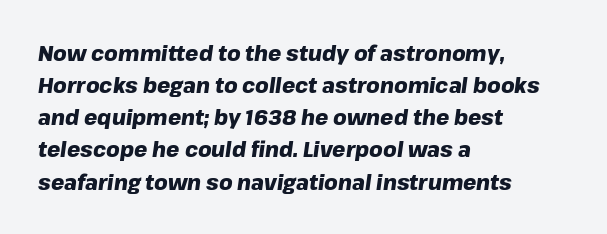
The image shows 21 px bold type, italic (leaning right); set left-aligned, normal line spacing (1.53x), normal letter spacing, not underlined.
